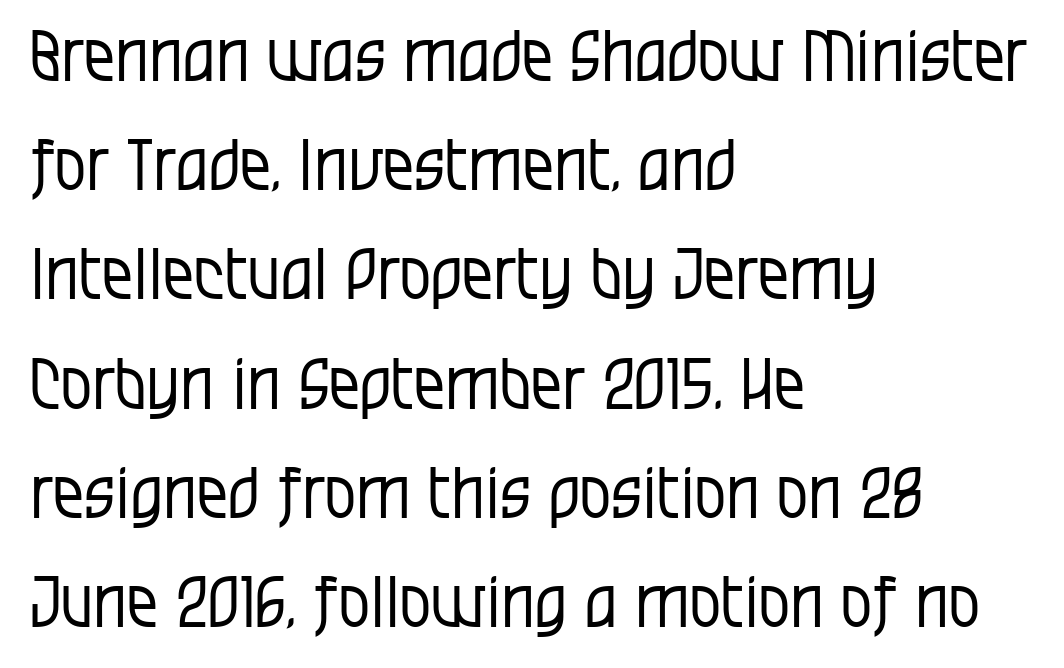
Q: Is the text bold? A: No.
Q: Is the text italic (slanted)? A: No, it is upright.
Q: Is the typeface a serif or a sans-serif typeface? A: Sans-serif.
Q: Is the text underlined? A: No.
Q: How is the paragraph aligned? A: Left-aligned.
Q: Is the spacing between letters normal or unusually wide? A: Normal.
Q: Is the spacing between lines tight, normal or loose? A: Normal.
Q: Width (condensed, normal, or wide)? A: Condensed.
Q: Stroke contrast? A: Low.
Q: x-height? A: Large.
Q: Monospaced? A: No.
